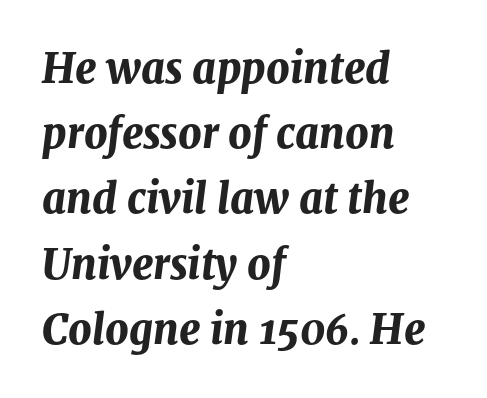
{"italic": "yes", "lean": "right", "slant_degrees": 8, "bold": "yes", "weight": "bold", "width": "normal", "stroke_contrast": "medium", "x_height": "medium", "monospaced": "no", "underline": "no", "align": "left", "line_spacing": "normal", "line_spacing_ratio": 1.59, "letter_spacing": "normal", "letter_spacing_em": 0.0, "glyph_px": 41}
